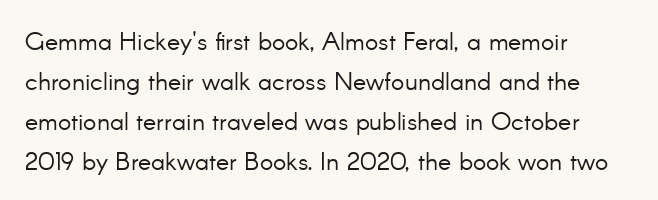
{"italic": "no", "bold": "no", "underline": "no", "align": "left", "line_spacing": "normal", "line_spacing_ratio": 1.6, "letter_spacing": "normal", "letter_spacing_em": 0.0, "glyph_px": 25}
